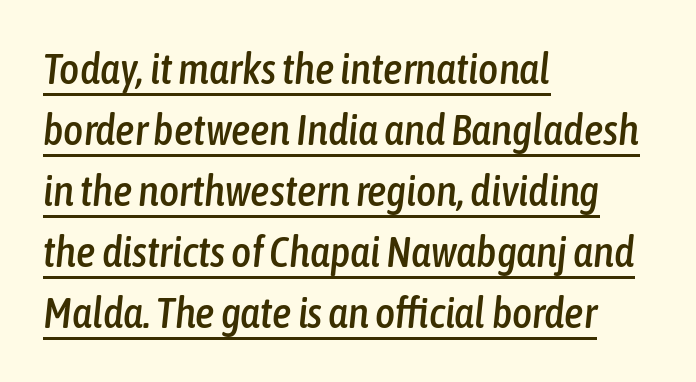
The lines sit at an ordinary, default distance from one another. Short note: letters normally spaced. Looks like someone drew a line under every word here. This sample has the flowing, uneven cadence of proportional lettering. The paragraph has a hard left edge and a soft right edge.
